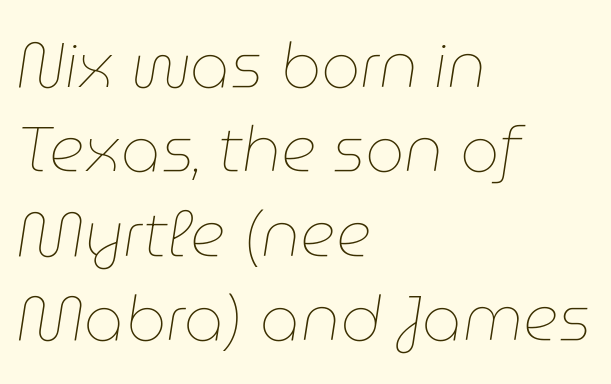
Q: Is the text bold? A: No.
Q: Is the text italic (slanted)? A: Yes, it leans right by about 9 degrees.
Q: Is the text underlined? A: No.
Q: How is the paragraph aligned? A: Left-aligned.
Q: Is the spacing between letters normal or unusually wide? A: Normal.
Q: Is the spacing between lines tight, normal or loose? A: Normal.
Q: Width (condensed, normal, or wide)? A: Normal.
Q: Stroke contrast? A: Low.
Q: x-height? A: Medium.
Q: Monospaced? A: No.
